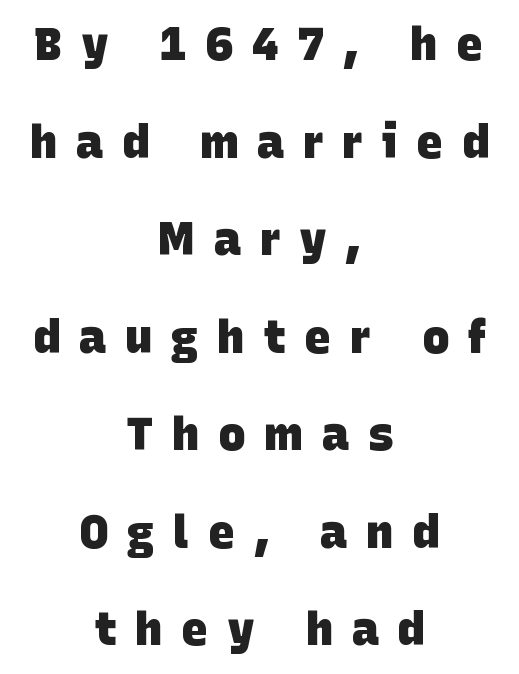
Weight: bold. Short and long lines alike share a common midpoint. This rendering features lettering with no underline. This is sans-serif lettering, the kind often seen on screens and signage. If you measured baseline to baseline, you'd find a long distance. The horizontal fit of the characters is loose and conspicuously gappy.
